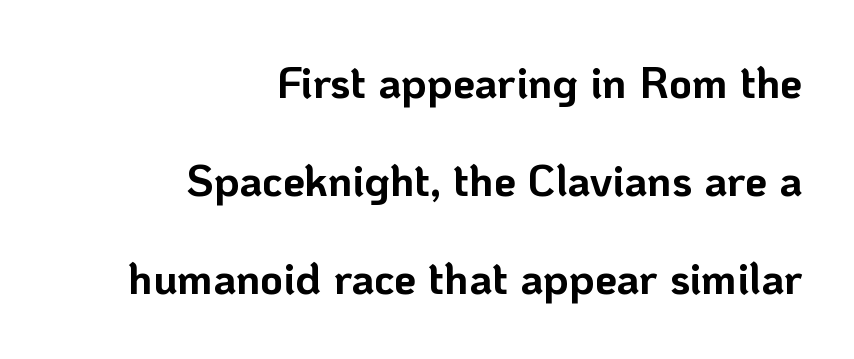
Every row of glyphs terminates at an identical x-position on the right. Between one letter and the next there's only the usual sliver of space. The type sits square on the baseline with zero lean. Underlining? Definitely not there. This rendering employs a face without finishing strokes, i.e., a sans-serif. Quick note: interline space is abundant.
